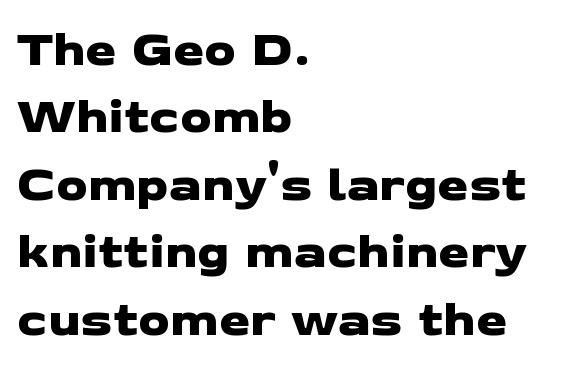
The image shows 50 px wide sans-serif type; set left-aligned, normal line spacing (1.35x), normal letter spacing, not underlined; low stroke contrast and a medium x-height.
